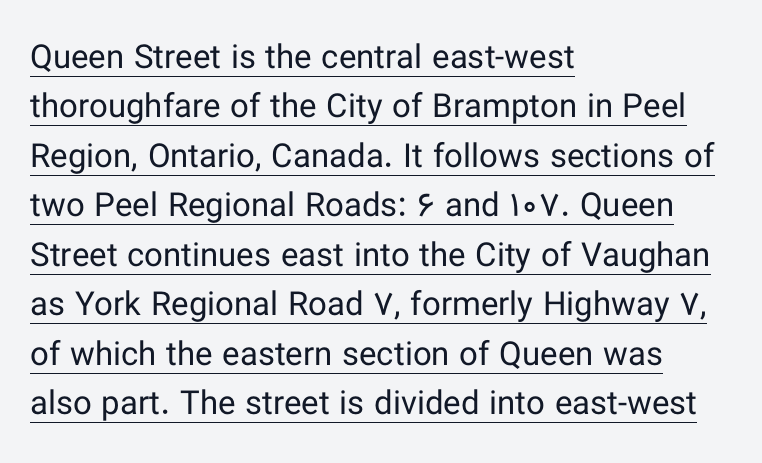
The image shows 33 px regular-weight sans-serif type, upright; set left-aligned, normal line spacing (1.5x), normal letter spacing, underlined; low stroke contrast and a medium x-height.
